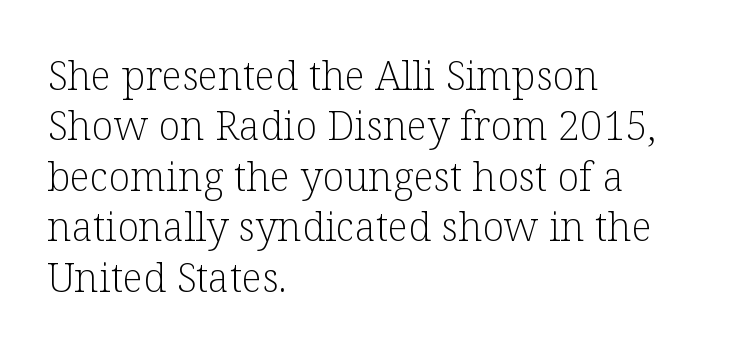
Lines of text with bare space underneath. Nothing unusual about the tracking: characters are spaced as the font intends. Every stem runs plumb, perpendicular to the baseline. Observe the serifs anchoring each vertical stroke in this sample.
